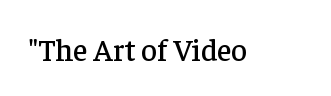
{"serif": "yes", "italic": "no", "width": "normal", "stroke_contrast": "low", "x_height": "medium", "monospaced": "no", "underline": "no", "letter_spacing": "normal", "letter_spacing_em": 0.0, "glyph_px": 31}
